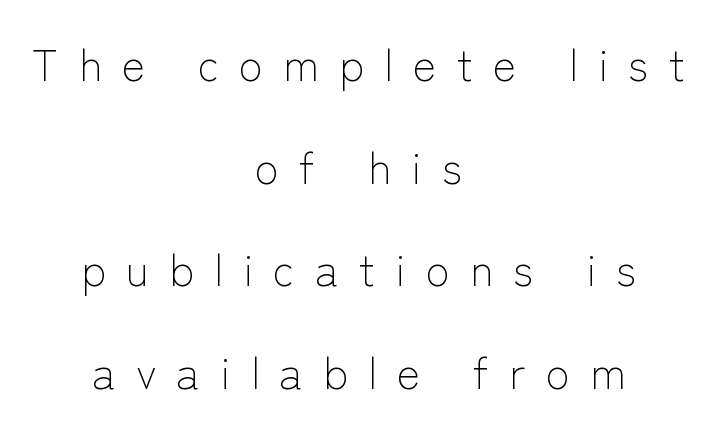
Q: Is the text bold? A: No.
Q: Is the text italic (slanted)? A: No, it is upright.
Q: Is the typeface a serif or a sans-serif typeface? A: Sans-serif.
Q: Is the text underlined? A: No.
Q: How is the paragraph aligned? A: Centered.
Q: Is the spacing between letters normal or unusually wide? A: Unusually wide.
Q: Is the spacing between lines tight, normal or loose? A: Loose.
Q: Width (condensed, normal, or wide)? A: Normal.
Q: Stroke contrast? A: Low.
Q: x-height? A: Medium.
Q: Monospaced? A: No.
